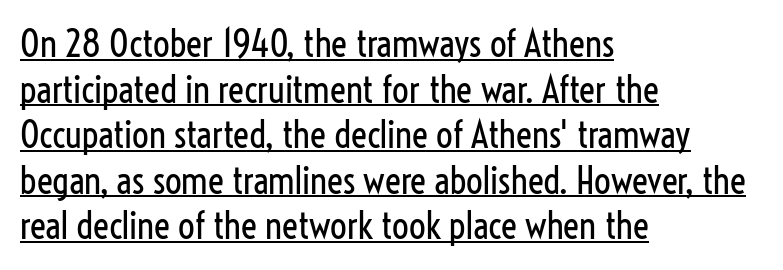
Q: Is the text bold? A: No.
Q: Is the text italic (slanted)? A: No, it is upright.
Q: Is the typeface a serif or a sans-serif typeface? A: Sans-serif.
Q: Is the text underlined? A: Yes.
Q: How is the paragraph aligned? A: Left-aligned.
Q: Is the spacing between letters normal or unusually wide? A: Normal.
Q: Width (condensed, normal, or wide)? A: Condensed.
Q: Stroke contrast? A: Low.
Q: x-height? A: Medium.
Q: Monospaced? A: No.
